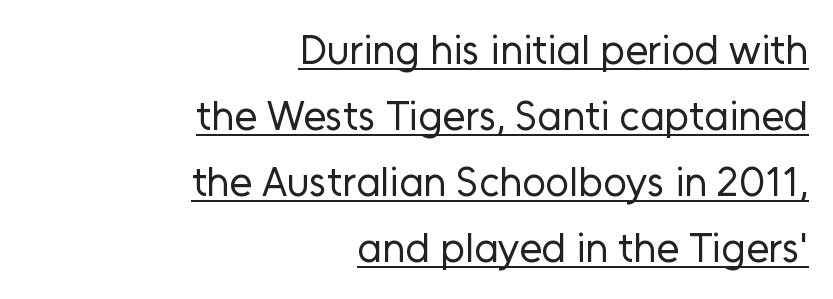
The image shows 41 px regular-weight sans-serif type, upright; set right-aligned, normal line spacing (1.61x), normal letter spacing, underlined; low stroke contrast and a medium x-height.
